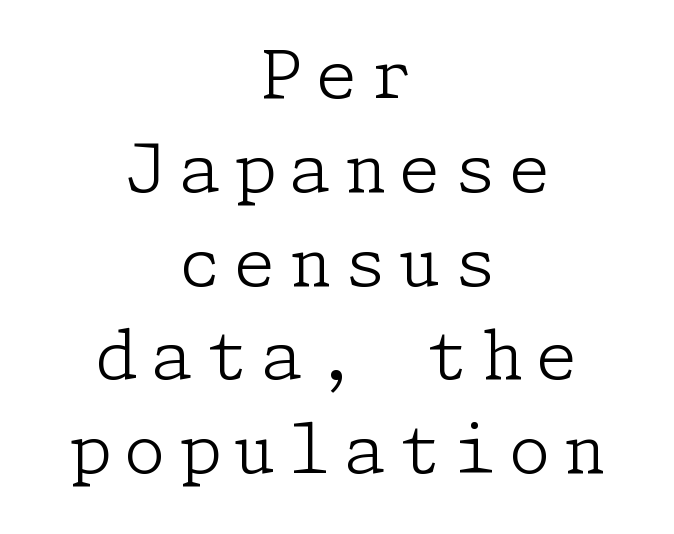
The image shows 67 px light serif type, upright; set centered, normal line spacing (1.4x), unusually wide letter spacing (+0.2 em), not underlined; low stroke contrast and a medium x-height.
